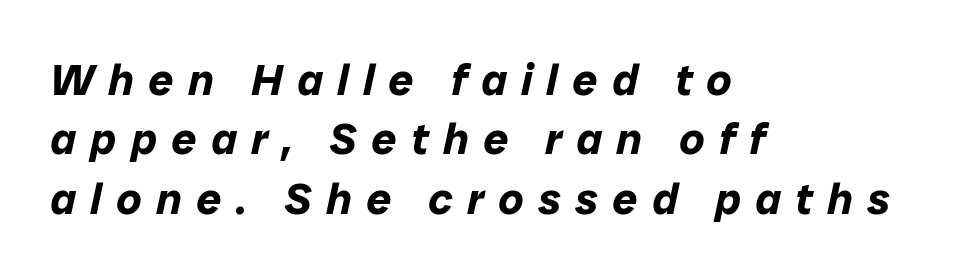
Q: Is the text bold? A: Yes.
Q: Is the text italic (slanted)? A: Yes, it leans right by about 12 degrees.
Q: Is the text underlined? A: No.
Q: How is the paragraph aligned? A: Left-aligned.
Q: Is the spacing between letters normal or unusually wide? A: Unusually wide.
Q: Is the spacing between lines tight, normal or loose? A: Normal.
Q: Width (condensed, normal, or wide)? A: Normal.
Q: Stroke contrast? A: Low.
Q: x-height? A: Medium.
Q: Monospaced? A: No.
